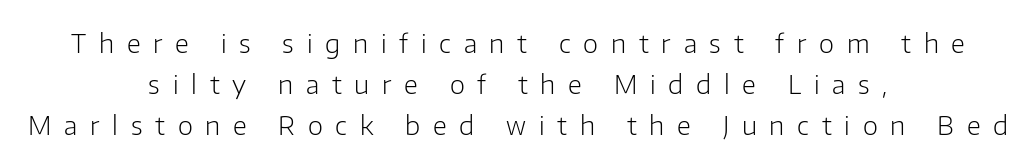
Q: Is the text bold? A: No.
Q: Is the text italic (slanted)? A: No, it is upright.
Q: Is the text underlined? A: No.
Q: How is the paragraph aligned? A: Centered.
Q: Is the spacing between letters normal or unusually wide? A: Unusually wide.
Q: Is the spacing between lines tight, normal or loose? A: Normal.
